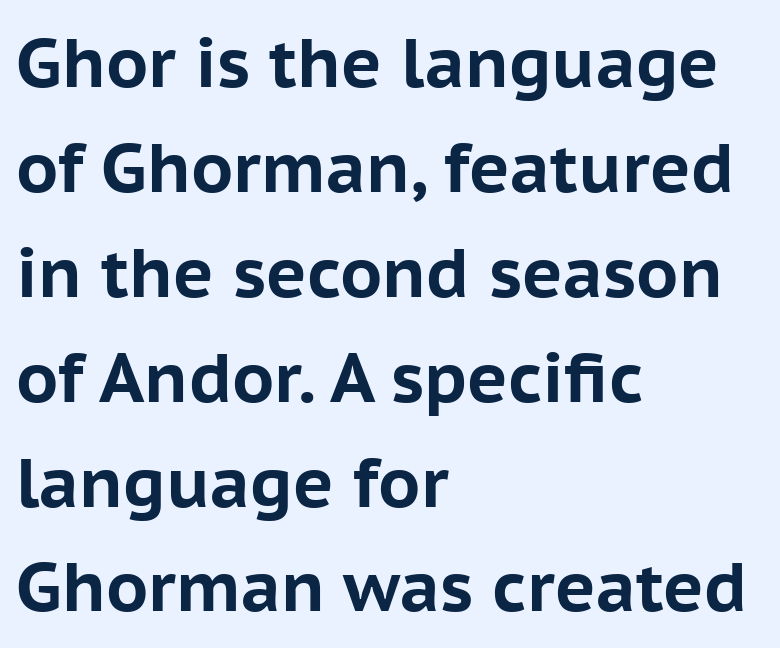
Q: Is the text bold? A: Yes.
Q: Is the text italic (slanted)? A: No, it is upright.
Q: Is the typeface a serif or a sans-serif typeface? A: Sans-serif.
Q: Is the text underlined? A: No.
Q: How is the paragraph aligned? A: Left-aligned.
Q: Is the spacing between letters normal or unusually wide? A: Normal.
Q: Is the spacing between lines tight, normal or loose? A: Normal.
Q: Width (condensed, normal, or wide)? A: Normal.
Q: Stroke contrast? A: Low.
Q: x-height? A: Medium.
Q: Monospaced? A: No.
